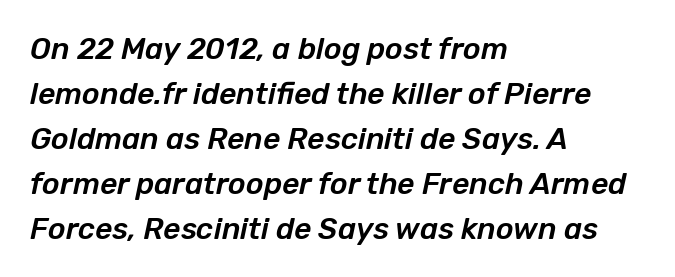
The image shows 30 px text type, italic (leaning right); set left-aligned, normal line spacing (1.5x), normal letter spacing, not underlined; low stroke contrast and a medium x-height.
